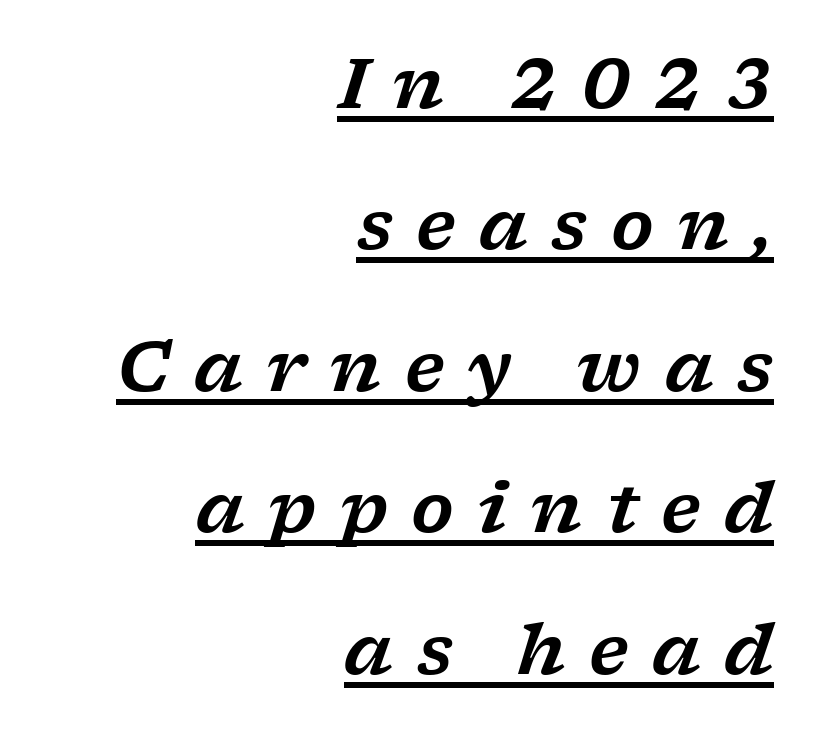
{"serif": "yes", "italic": "yes", "lean": "right", "slant_degrees": 17, "width": "wide", "stroke_contrast": "low", "x_height": "medium", "monospaced": "no", "underline": "yes", "align": "right", "line_spacing": "loose", "line_spacing_ratio": 2.05, "letter_spacing": "wide", "letter_spacing_em": 0.34, "glyph_px": 69}
